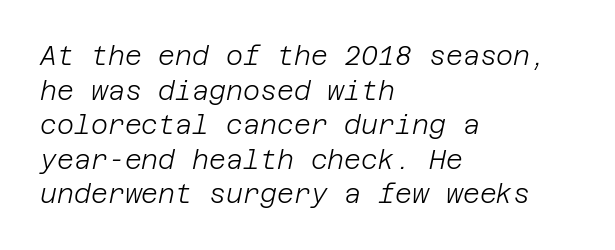
{"italic": "yes", "lean": "right", "slant_degrees": 12, "bold": "no", "underline": "no", "align": "left", "line_spacing": "normal", "line_spacing_ratio": 1.33, "letter_spacing": "normal", "letter_spacing_em": 0.0, "glyph_px": 26}
